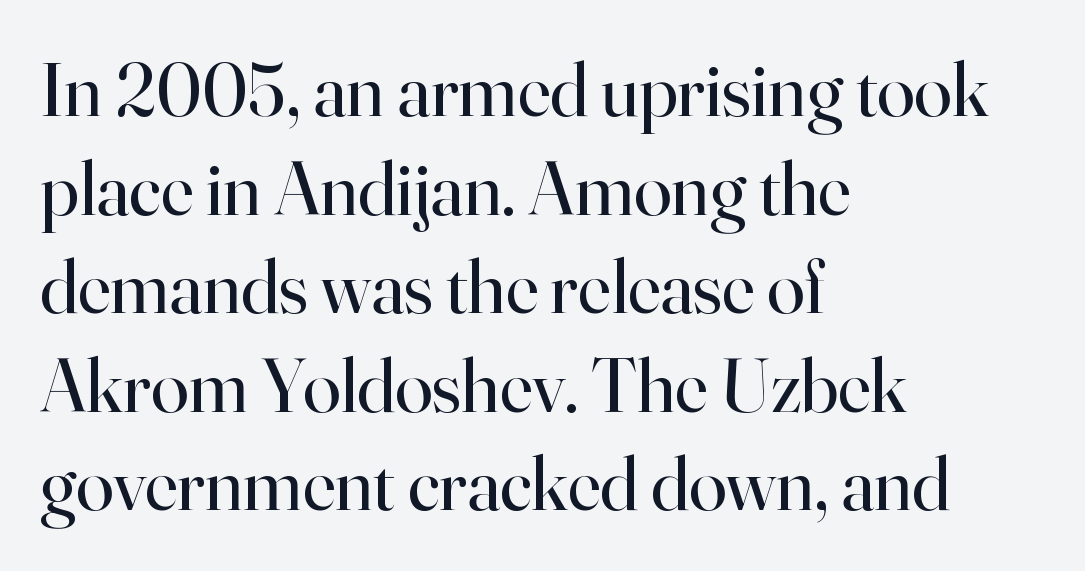
Q: Is the text bold? A: No.
Q: Is the text italic (slanted)? A: No, it is upright.
Q: Is the typeface a serif or a sans-serif typeface? A: Serif.
Q: Is the text underlined? A: No.
Q: How is the paragraph aligned? A: Left-aligned.
Q: Is the spacing between letters normal or unusually wide? A: Normal.
Q: Is the spacing between lines tight, normal or loose? A: Normal.
Q: Width (condensed, normal, or wide)? A: Normal.
Q: Stroke contrast? A: High.
Q: x-height? A: Small.
Q: Monospaced? A: No.
